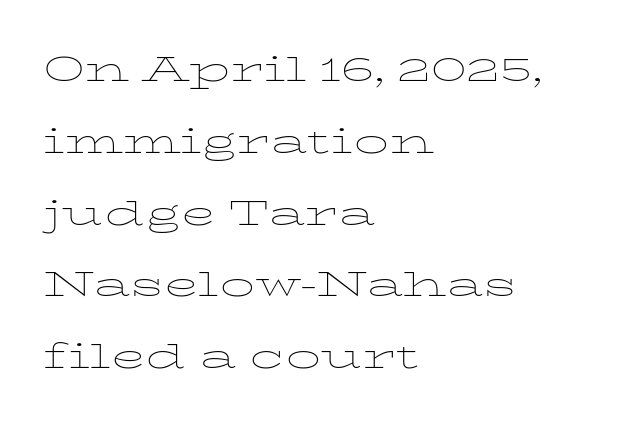
{"italic": "no", "bold": "no", "weight": "thin", "width": "wide", "stroke_contrast": "low", "x_height": "medium", "monospaced": "no", "underline": "no", "align": "left", "line_spacing": "normal", "line_spacing_ratio": 1.56, "letter_spacing": "normal", "letter_spacing_em": 0.0, "glyph_px": 46}
